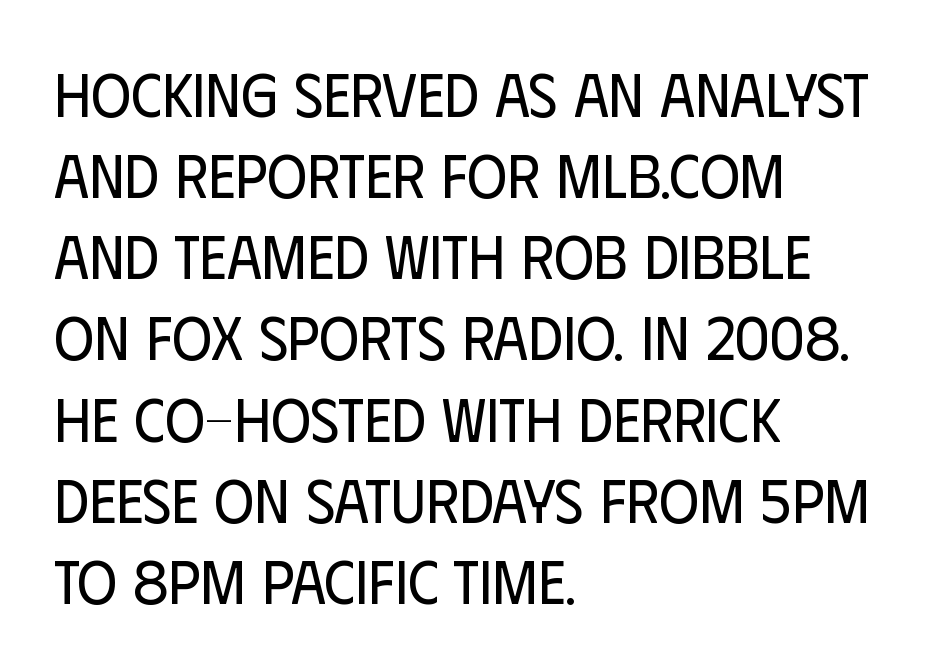
{"serif": "no", "italic": "no", "bold": "no", "weight": "regular", "width": "condensed", "stroke_contrast": "low", "x_height": "large", "monospaced": "no", "underline": "no", "align": "left", "line_spacing": "normal", "line_spacing_ratio": 1.33, "letter_spacing": "normal", "letter_spacing_em": 0.0, "glyph_px": 61}
